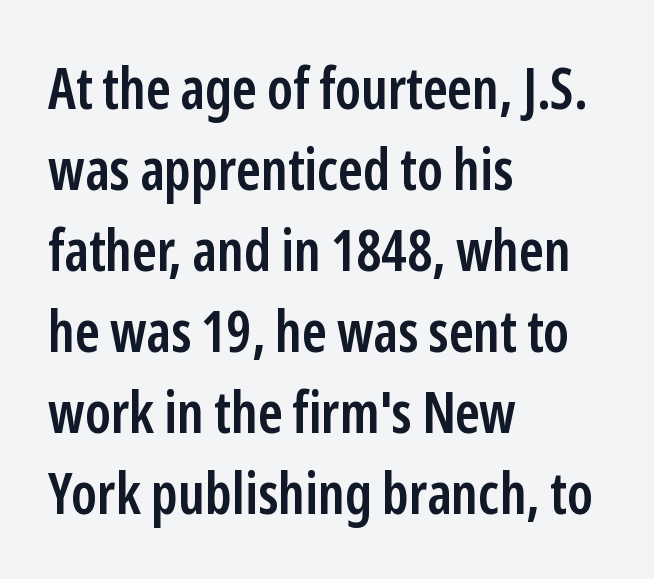
{"serif": "no", "italic": "no", "bold": "semi", "weight": "semibold", "width": "condensed", "stroke_contrast": "low", "x_height": "medium", "monospaced": "no", "underline": "no", "align": "left", "line_spacing": "normal", "line_spacing_ratio": 1.42, "letter_spacing": "normal", "letter_spacing_em": 0.0, "glyph_px": 57}
